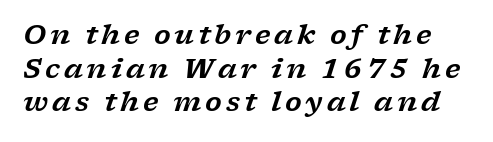
{"italic": "yes", "lean": "right", "slant_degrees": 17, "underline": "no", "line_spacing": "normal", "line_spacing_ratio": 1.25, "glyph_px": 27}
